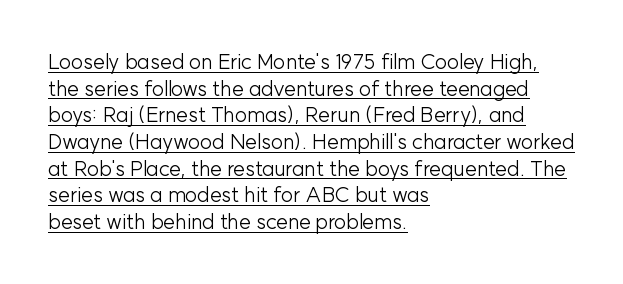
{"italic": "no", "bold": "no", "underline": "yes", "align": "left", "line_spacing": "normal", "line_spacing_ratio": 1.27, "letter_spacing": "normal", "letter_spacing_em": 0.0, "glyph_px": 21}
